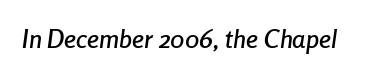
Q: Is the text italic (slanted)? A: Yes, it leans right by about 8 degrees.
Q: Is the text underlined? A: No.
Q: Is the spacing between letters normal or unusually wide? A: Normal.
